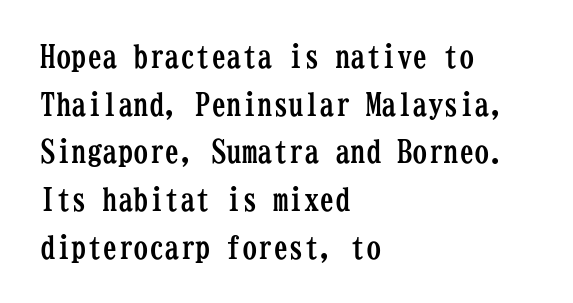
The image shows 31 px semibold, condensed serif type, upright, monospaced; set left-aligned, normal line spacing (1.54x), normal letter spacing, not underlined; low stroke contrast and a medium x-height.
